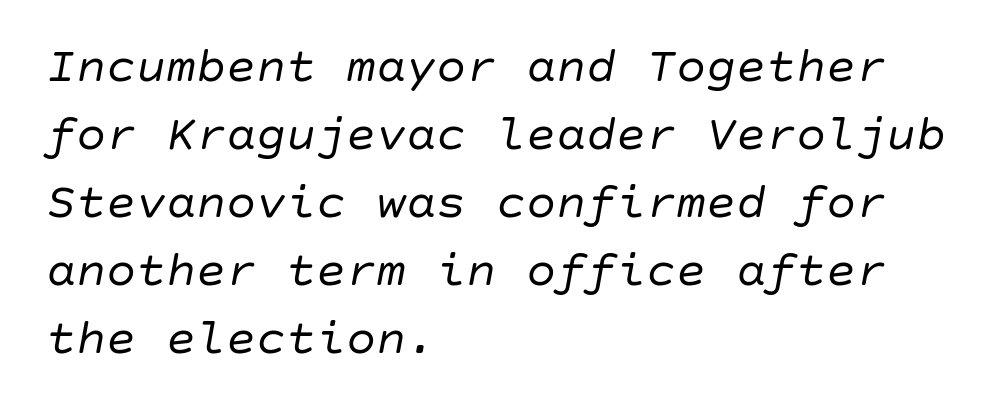
Q: Is the text bold? A: No.
Q: Is the text italic (slanted)? A: Yes, it leans right by about 10 degrees.
Q: Is the text underlined? A: No.
Q: How is the paragraph aligned? A: Left-aligned.
Q: Is the spacing between letters normal or unusually wide? A: Normal.
Q: Is the spacing between lines tight, normal or loose? A: Normal.
Q: Width (condensed, normal, or wide)? A: Normal.
Q: Stroke contrast? A: Low.
Q: x-height? A: Large.
